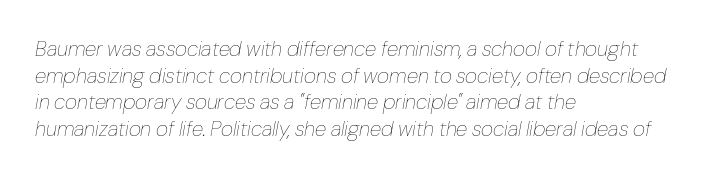
This reads as an unemphasized weight, regular at the heaviest. Characters follow at the spacing the type designer built in. These lines were composed using italics. Each row of text sits above clean, open space. Teacher's note: observe the even left margin — that is flush-left alignment. What's the leading like? Ordinary, nothing unusual.
